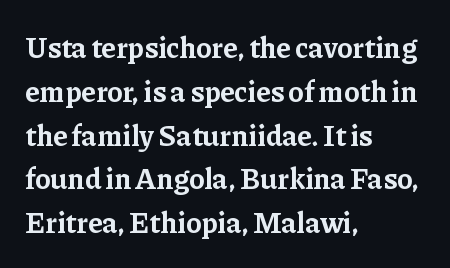
Think of a printed novel: that variable character pitch is what you see here. Which margin do the lines hug? The left one — the right edge is uneven. This is roman type, the default non-slanted kind. The face used here is rendered with its standard letterfit.
